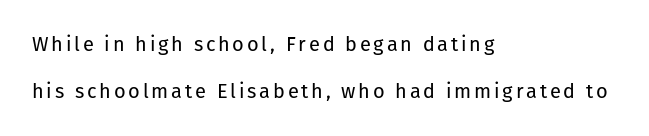
The image shows 20 px text type, upright; set left-aligned, loose line spacing (2.35x), not underlined.
